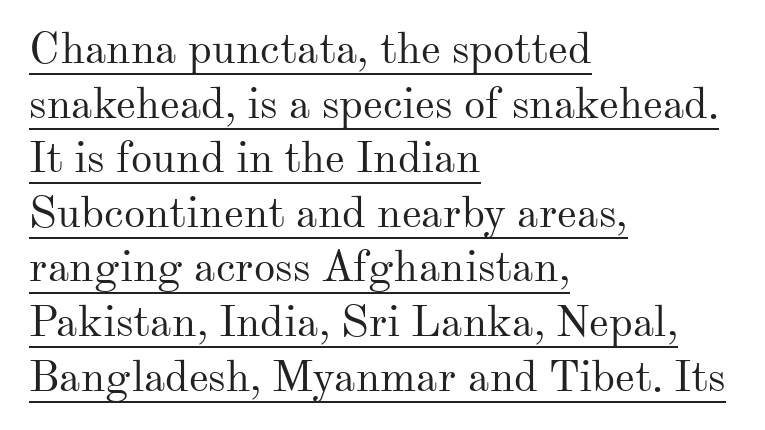
The strokes carry an ordinary text weight at most. In CSS terms this would be text-align: left. To sum up the face: it has serifs. Students, observe: this is what conventionally led text looks like.
